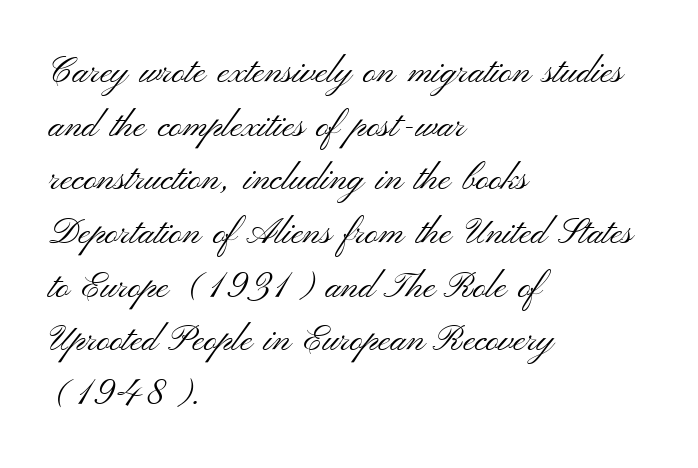
{"serif": "no", "bold": "no", "weight": "light", "width": "wide", "stroke_contrast": "medium", "x_height": "small", "monospaced": "no", "underline": "no", "align": "left", "line_spacing": "normal", "line_spacing_ratio": 1.49, "letter_spacing": "normal", "letter_spacing_em": 0.0, "glyph_px": 36}
